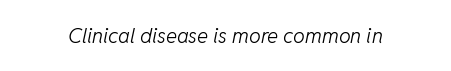
Q: Is the text bold? A: No.
Q: Is the text italic (slanted)? A: Yes, it leans right by about 11 degrees.
Q: Is the text underlined? A: No.
Q: Is the spacing between letters normal or unusually wide? A: Normal.
